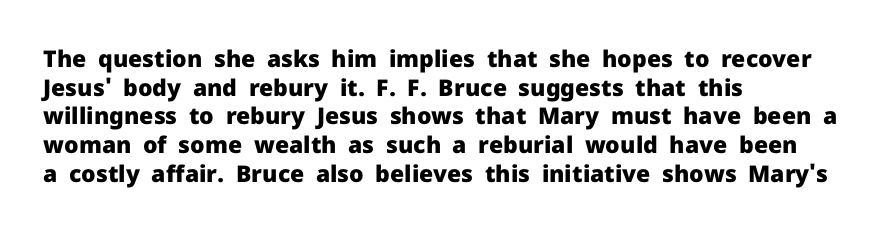
In CSS terms this would be text-align: left. On the weight axis this lands at bold, roughly 700. No word sits above an underline. Regarding leading, the lines here are spaced in the standard way. Quick note: not italic, upright. Glyph-to-glyph distance matches everyday printed text.
